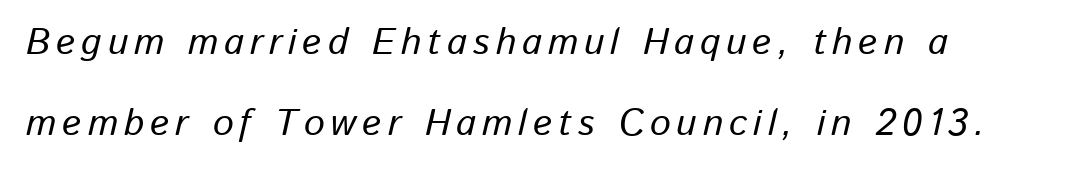
The image shows 37 px text type, italic (leaning right); set left-aligned, loose line spacing (2.2x), not underlined; low stroke contrast and a medium x-height.
